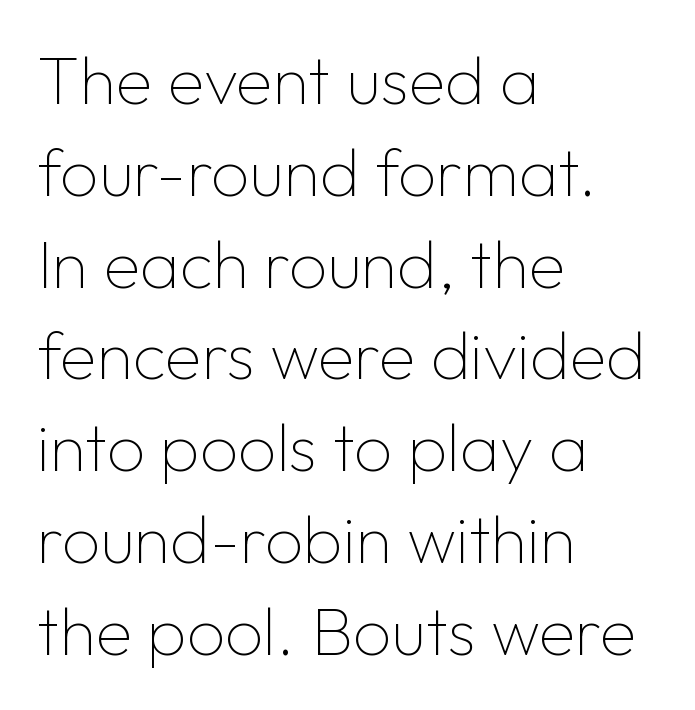
The typesetter chose a ragged-right arrangement here. Every character sits straight up, as roman type does. These lines are rendered in a variable-pitch font. Note: no serifs on the glyphs.
